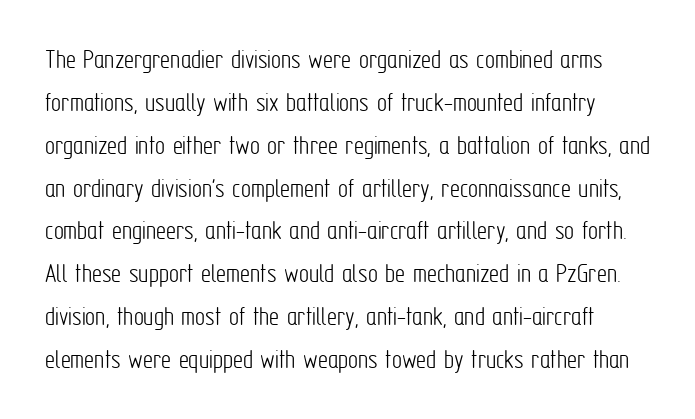
Q: Is the text bold? A: No.
Q: Is the text italic (slanted)? A: No, it is upright.
Q: Is the typeface a serif or a sans-serif typeface? A: Sans-serif.
Q: Is the text underlined? A: No.
Q: Is the spacing between letters normal or unusually wide? A: Normal.
Q: Is the spacing between lines tight, normal or loose? A: Normal.
Q: Width (condensed, normal, or wide)? A: Condensed.
Q: Stroke contrast? A: Low.
Q: x-height? A: Medium.
Q: Monospaced? A: No.
